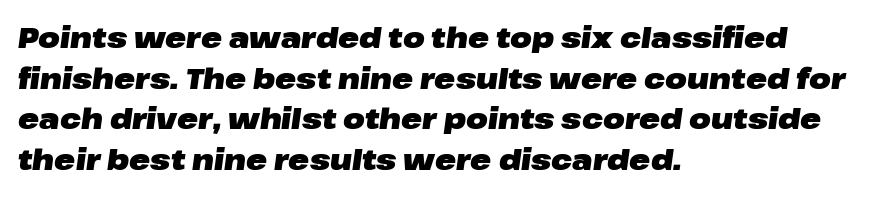
The image shows 28 px heavy, wide type, italic (leaning right); set left-aligned, normal line spacing (1.45x), normal letter spacing, not underlined; low stroke contrast and a medium x-height.
